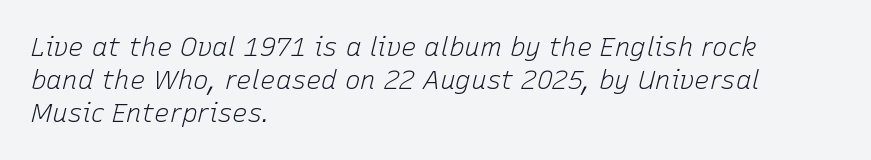
Does the leading feel generous? No, just average. Notice how the stems are inclined rather than vertical — that's the hallmark of italics. What stands out about the letter spacing? Nothing — it is the standard amount. No heavy texture on the line: the type isn't bold. Line beginnings align vertically; line endings do not.
